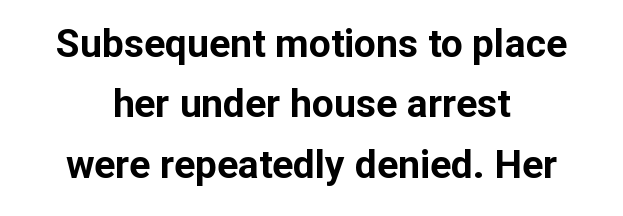
{"serif": "no", "italic": "no", "bold": "yes", "weight": "bold", "width": "normal", "stroke_contrast": "low", "x_height": "medium", "monospaced": "no", "underline": "no", "align": "center", "line_spacing": "normal", "line_spacing_ratio": 1.55, "letter_spacing": "normal", "letter_spacing_em": 0.0, "glyph_px": 39}
